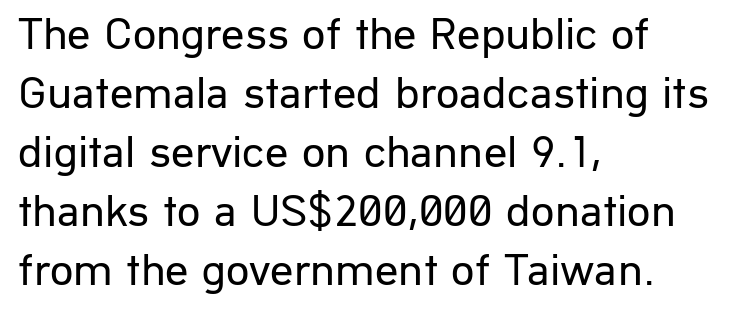
Q: Is the text bold? A: No.
Q: Is the text italic (slanted)? A: No, it is upright.
Q: Is the typeface a serif or a sans-serif typeface? A: Sans-serif.
Q: Is the text underlined? A: No.
Q: How is the paragraph aligned? A: Left-aligned.
Q: Is the spacing between letters normal or unusually wide? A: Normal.
Q: Is the spacing between lines tight, normal or loose? A: Normal.
Q: Width (condensed, normal, or wide)? A: Normal.
Q: Stroke contrast? A: Low.
Q: x-height? A: Medium.
Q: Monospaced? A: No.
